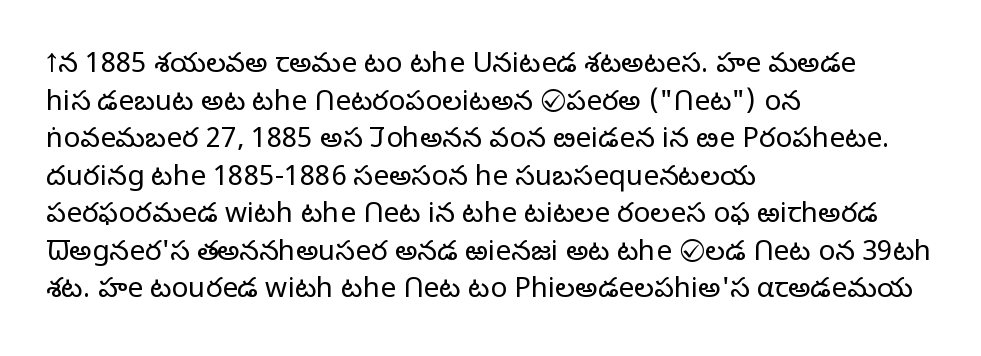
The image shows 28 px light sans-serif type, upright; set left-aligned, normal line spacing (1.34x), normal letter spacing, not underlined; low stroke contrast and a medium x-height.
